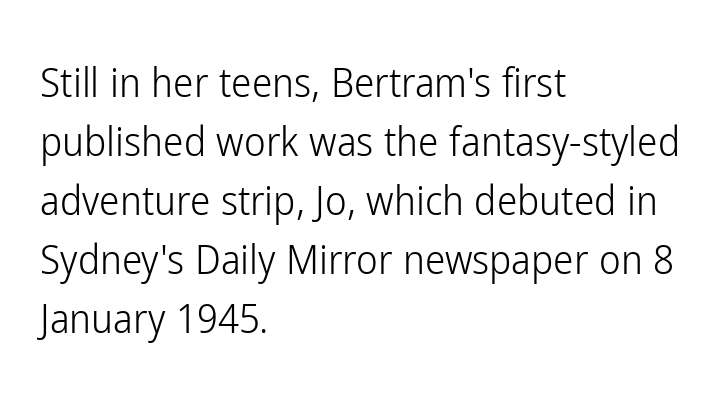
Q: Is the text bold? A: No.
Q: Is the text italic (slanted)? A: No, it is upright.
Q: Is the typeface a serif or a sans-serif typeface? A: Sans-serif.
Q: Is the text underlined? A: No.
Q: How is the paragraph aligned? A: Left-aligned.
Q: Is the spacing between letters normal or unusually wide? A: Normal.
Q: Is the spacing between lines tight, normal or loose? A: Normal.
Q: Width (condensed, normal, or wide)? A: Condensed.
Q: Stroke contrast? A: Low.
Q: x-height? A: Medium.
Q: Monospaced? A: No.
